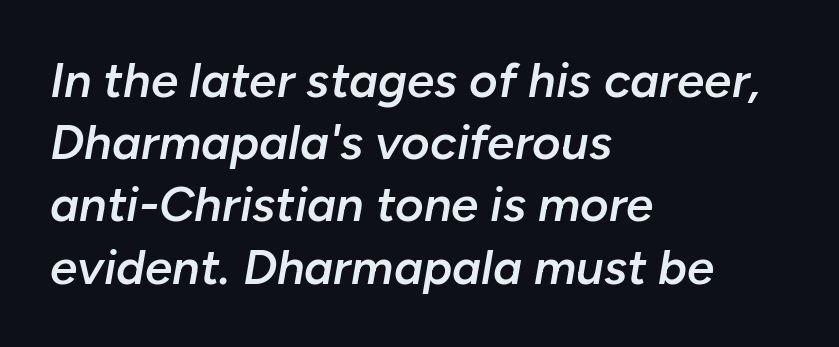
Q: Is the text bold? A: Semi-bold.
Q: Is the text italic (slanted)? A: Yes, it leans right by about 10 degrees.
Q: Is the text underlined? A: No.
Q: How is the paragraph aligned? A: Left-aligned.
Q: Is the spacing between letters normal or unusually wide? A: Normal.
Q: Is the spacing between lines tight, normal or loose? A: Normal.
Q: Width (condensed, normal, or wide)? A: Normal.
Q: Stroke contrast? A: Low.
Q: x-height? A: Medium.
Q: Monospaced? A: No.
